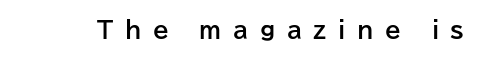
Q: Is the text bold? A: Yes.
Q: Is the text italic (slanted)? A: No, it is upright.
Q: Is the text underlined? A: No.
Q: Is the spacing between letters normal or unusually wide? A: Unusually wide.
